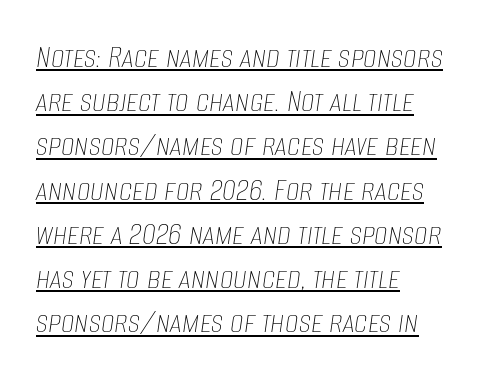
Q: Is the text bold? A: No.
Q: Is the text italic (slanted)? A: Yes, it leans right by about 8 degrees.
Q: Is the text underlined? A: Yes.
Q: How is the paragraph aligned? A: Left-aligned.
Q: Is the spacing between letters normal or unusually wide? A: Normal.
Q: Is the spacing between lines tight, normal or loose? A: Normal.
Q: Width (condensed, normal, or wide)? A: Condensed.
Q: Stroke contrast? A: Low.
Q: x-height? A: Large.
Q: Monospaced? A: No.
